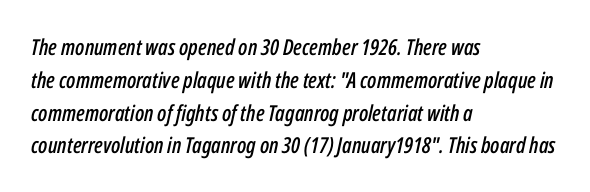
Short and long lines alike share a common starting point at left. Students, note that the glyphs here touch the page at normal intervals. Compared with ordinary roman type, these characters are visibly tilted. The line-height multiplier appears to be the usual default.
